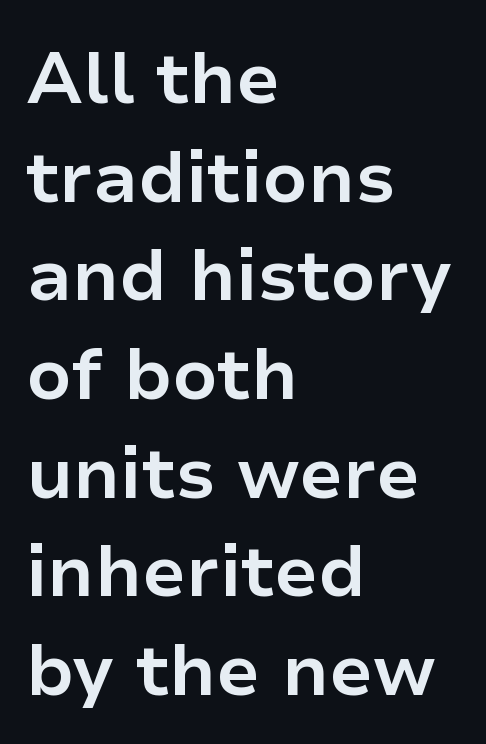
The image shows 72 px bold sans-serif type, upright; set left-aligned, normal line spacing (1.37x), normal letter spacing, not underlined; low stroke contrast and a medium x-height.
